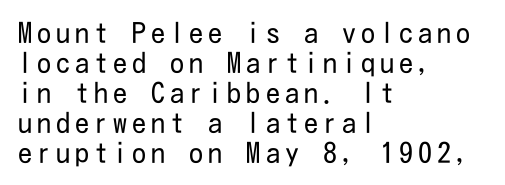
{"serif": "no", "italic": "no", "bold": "no", "weight": "regular", "width": "condensed", "stroke_contrast": "low", "x_height": "medium", "underline": "no", "align": "left", "line_spacing": "tight", "line_spacing_ratio": 1.07, "glyph_px": 28}
